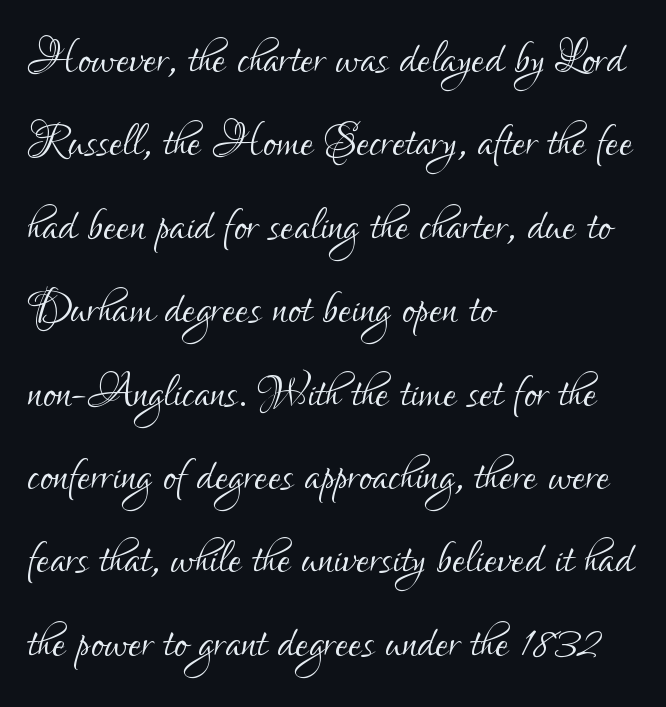
{"serif": "no", "bold": "no", "weight": "light", "width": "condensed", "stroke_contrast": "low", "x_height": "small", "monospaced": "no", "underline": "no", "align": "left", "line_spacing": "normal", "line_spacing_ratio": 1.39, "letter_spacing": "normal", "letter_spacing_em": 0.0, "glyph_px": 60}
